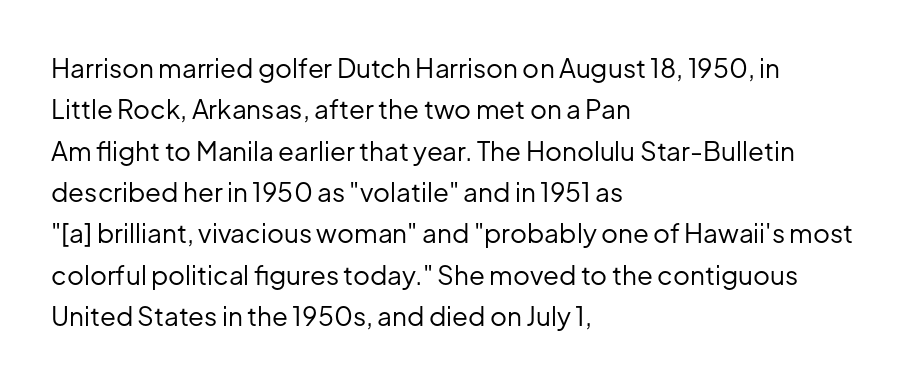
The image shows 26 px text type, upright; set left-aligned, normal line spacing (1.59x), normal letter spacing, not underlined.
